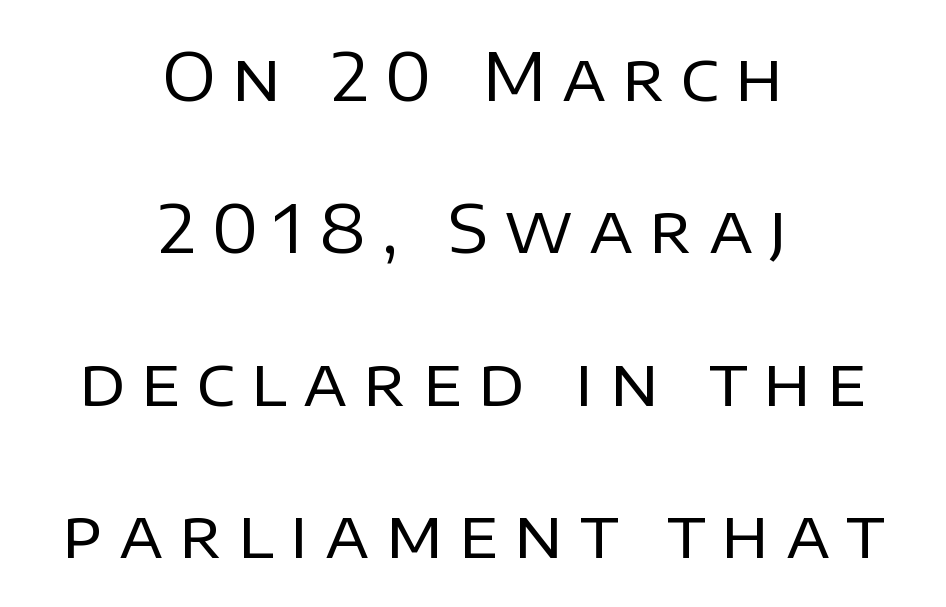
The face used here is a sans, in the tradition of grotesques and geometrics. Nothing heavy about these letters — not bold at all. Clear beneath every line of the passage. Do the characters align in a grid? No, the font is proportional. If you drew a line through each stem, it would be perfectly vertical. Visually the block forms a symmetrical silhouette, jagged on both flanks.
